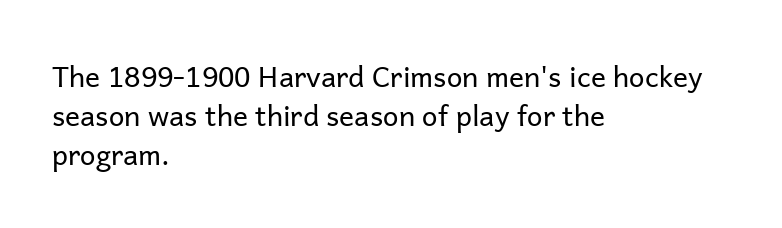
{"serif": "no", "italic": "no", "bold": "no", "weight": "regular", "width": "normal", "stroke_contrast": "low", "x_height": "medium", "monospaced": "no", "underline": "no", "align": "left", "line_spacing": "normal", "line_spacing_ratio": 1.39, "letter_spacing": "normal", "letter_spacing_em": 0.0, "glyph_px": 28}
